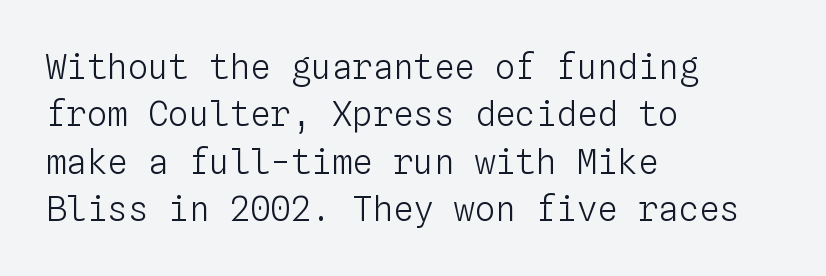
{"italic": "no", "bold": "no", "weight": "light", "width": "normal", "stroke_contrast": "low", "x_height": "medium", "monospaced": "yes", "underline": "no", "align": "left", "line_spacing": "normal", "line_spacing_ratio": 1.39, "letter_spacing": "normal", "letter_spacing_em": 0.0, "glyph_px": 34}
